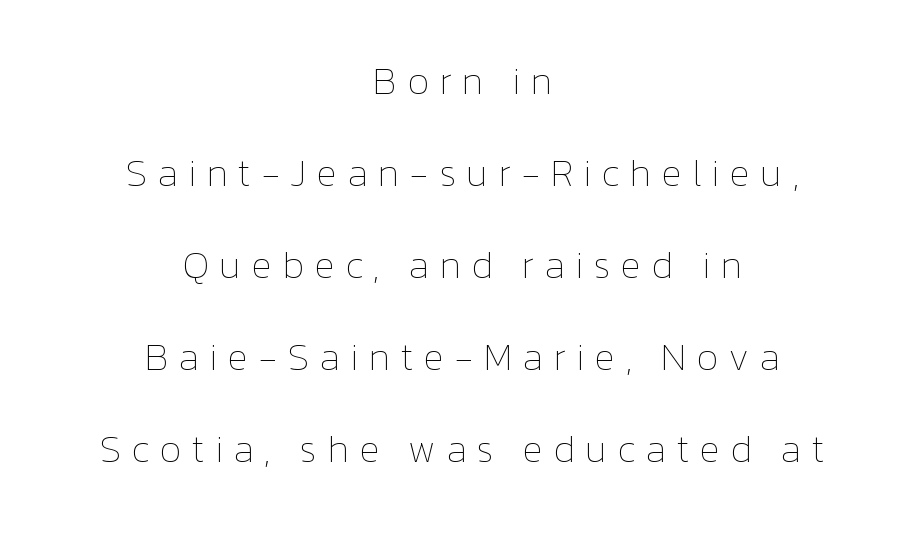
The image shows 39 px thin type, upright; set centered, loose line spacing (2.36x), unusually wide letter spacing (+0.25 em), not underlined; low stroke contrast and a medium x-height.
